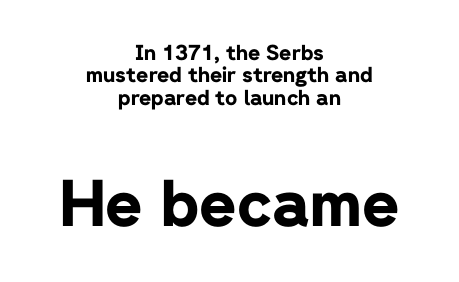
{"serif": "no", "italic": "no", "bold": "yes", "weight": "bold", "width": "normal", "stroke_contrast": "low", "x_height": "medium", "monospaced": "no", "underline": "no", "align": "center", "line_spacing": "tight", "line_spacing_ratio": 1.07, "letter_spacing": "normal", "letter_spacing_em": 0.0, "larger_block": "second", "size_ratio": 3.05, "glyph_px": 64}
